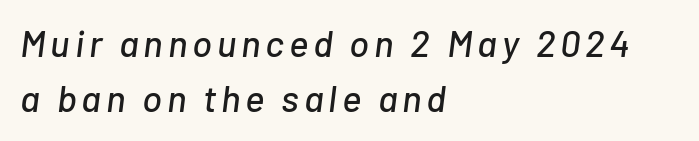
Line starts are locked; line ends wander. The area under the type is left untouched. This sample has the flowing, uneven cadence of proportional lettering. Horizontal bands of white between lines are of average thickness.
